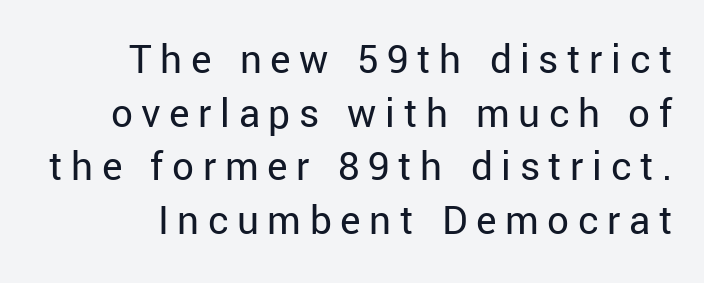
Q: Is the text bold? A: No.
Q: Is the text italic (slanted)? A: No, it is upright.
Q: Is the typeface a serif or a sans-serif typeface? A: Sans-serif.
Q: Is the text underlined? A: No.
Q: How is the paragraph aligned? A: Right-aligned.
Q: Is the spacing between letters normal or unusually wide? A: Unusually wide.
Q: Is the spacing between lines tight, normal or loose? A: Normal.
Q: Width (condensed, normal, or wide)? A: Normal.
Q: Stroke contrast? A: Low.
Q: x-height? A: Medium.
Q: Monospaced? A: No.
